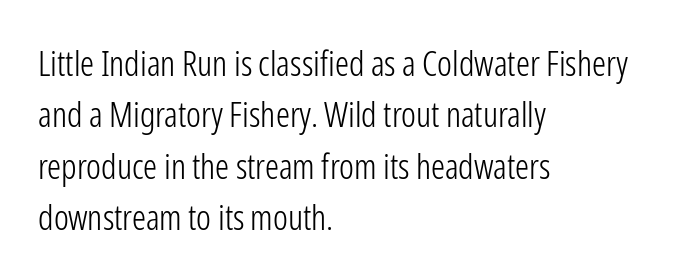
In terms of letterform style, serifs are entirely absent. A typesetter would mark this as roman, not italic. The rendering uses natural spacing where letterforms have individual widths. The area under the type is left untouched. Stems here are at most as thick as an everyday book face. Left-aligned paragraph, ragged on the right.
